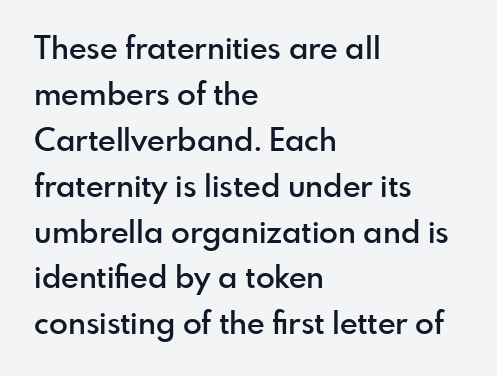
Q: Is the text bold? A: Semi-bold.
Q: Is the text italic (slanted)? A: No, it is upright.
Q: Is the typeface a serif or a sans-serif typeface? A: Sans-serif.
Q: Is the text underlined? A: No.
Q: How is the paragraph aligned? A: Left-aligned.
Q: Is the spacing between letters normal or unusually wide? A: Normal.
Q: Is the spacing between lines tight, normal or loose? A: Normal.
Q: Width (condensed, normal, or wide)? A: Normal.
Q: x-height? A: Small.
Q: Monospaced? A: No.
